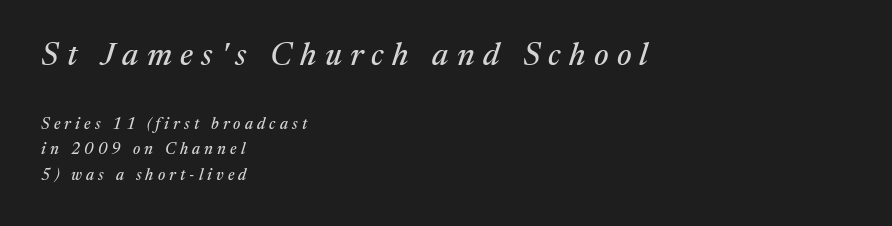
Inter-character spacing is expanded well beyond the font's built-in metrics. The typeface chosen for these lines features serifs. Underlining? Definitely not there. The typography opts for an oblique posture over an upright one. Is this a fixed-width face? No — the glyphs have proportional, varying widths. Scale decreases going downward across the two blocks.
